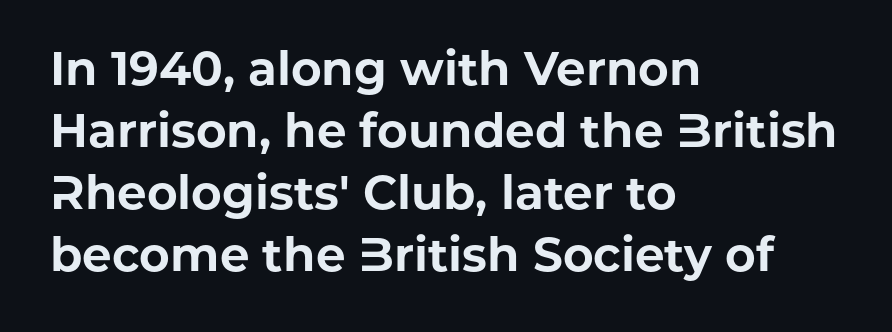
{"serif": "no", "italic": "no", "bold": "yes", "weight": "bold", "width": "normal", "stroke_contrast": "low", "x_height": "medium", "monospaced": "no", "underline": "no", "align": "left", "line_spacing": "normal", "line_spacing_ratio": 1.32, "letter_spacing": "normal", "letter_spacing_em": 0.0, "glyph_px": 47}
